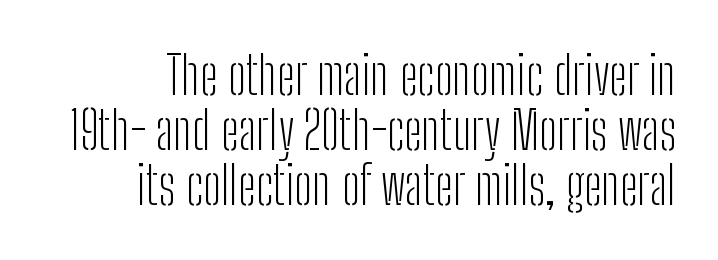
{"serif": "no", "italic": "no", "bold": "no", "weight": "light", "width": "condensed", "stroke_contrast": "low", "x_height": "medium", "monospaced": "no", "underline": "no", "align": "right", "line_spacing": "tight", "line_spacing_ratio": 1.04, "letter_spacing": "normal", "letter_spacing_em": 0.0, "glyph_px": 53}
